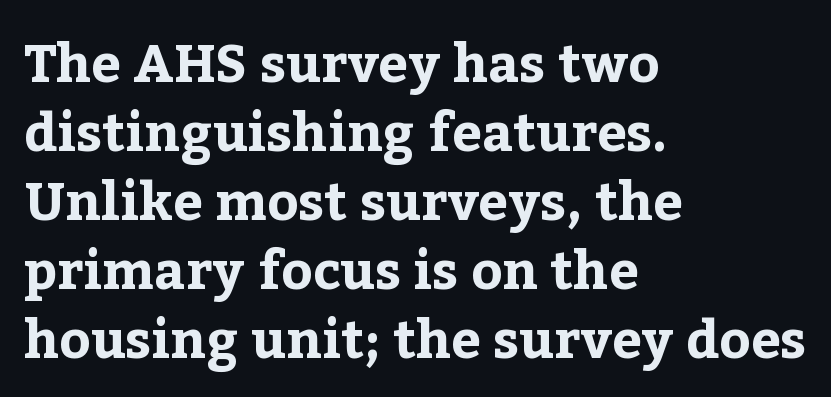
The image shows 53 px bold serif type, upright; set left-aligned, normal line spacing (1.3x), normal letter spacing, not underlined; low stroke contrast and a medium x-height.
